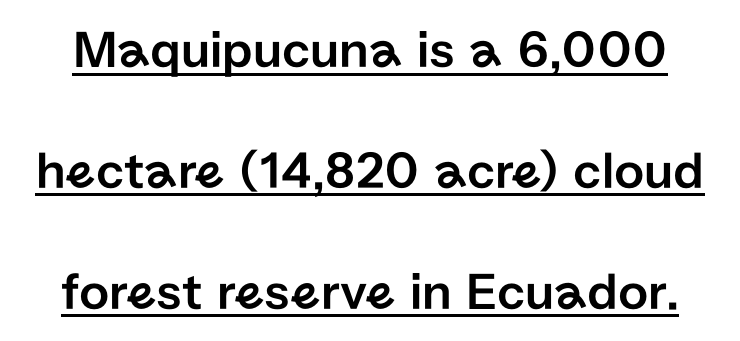
Q: Is the text italic (slanted)? A: No, it is upright.
Q: Is the typeface a serif or a sans-serif typeface? A: Sans-serif.
Q: Is the text underlined? A: Yes.
Q: Is the spacing between letters normal or unusually wide? A: Normal.
Q: Is the spacing between lines tight, normal or loose? A: Loose.
Q: Width (condensed, normal, or wide)? A: Normal.
Q: Stroke contrast? A: Low.
Q: x-height? A: Medium.
Q: Monospaced? A: No.
